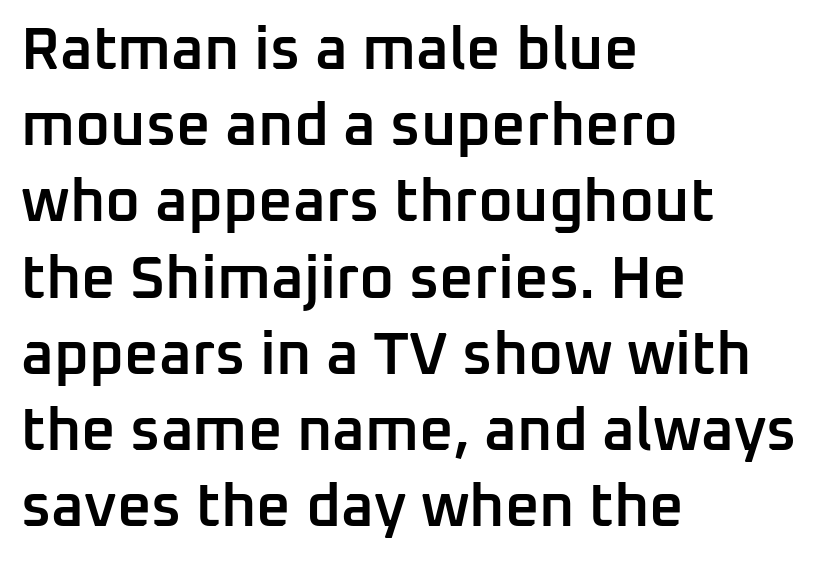
The image shows 60 px semibold sans-serif type, upright; set left-aligned, normal line spacing (1.27x), normal letter spacing, not underlined; low stroke contrast and a medium x-height.
